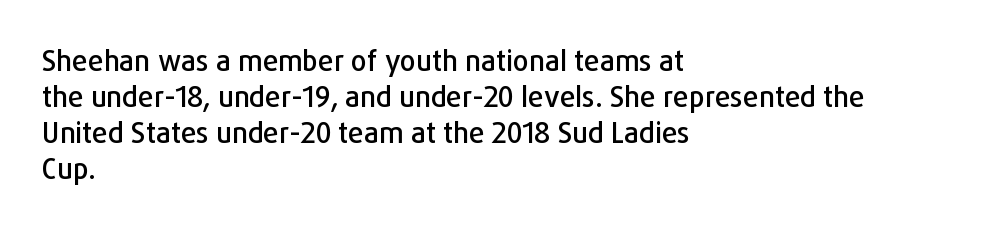
Q: Is the text italic (slanted)? A: No, it is upright.
Q: Is the typeface a serif or a sans-serif typeface? A: Sans-serif.
Q: Is the text underlined? A: No.
Q: How is the paragraph aligned? A: Left-aligned.
Q: Is the spacing between letters normal or unusually wide? A: Normal.
Q: Is the spacing between lines tight, normal or loose? A: Normal.
Q: Width (condensed, normal, or wide)? A: Normal.
Q: Stroke contrast? A: Low.
Q: x-height? A: Medium.
Q: Monospaced? A: No.
